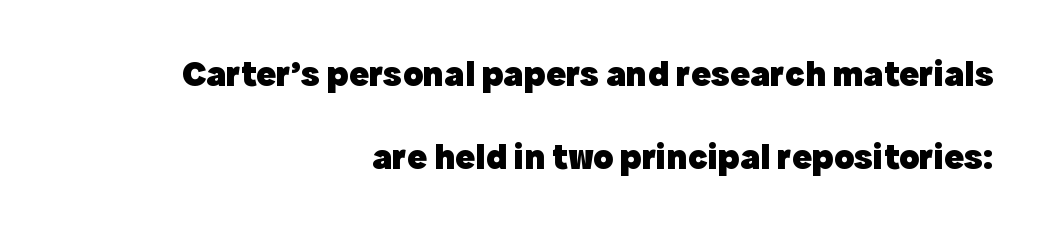
{"serif": "no", "italic": "no", "bold": "yes", "weight": "heavy", "width": "normal", "x_height": "medium", "monospaced": "no", "underline": "no", "align": "right", "line_spacing": "loose", "line_spacing_ratio": 2.23, "letter_spacing": "normal", "letter_spacing_em": 0.0, "glyph_px": 37}
